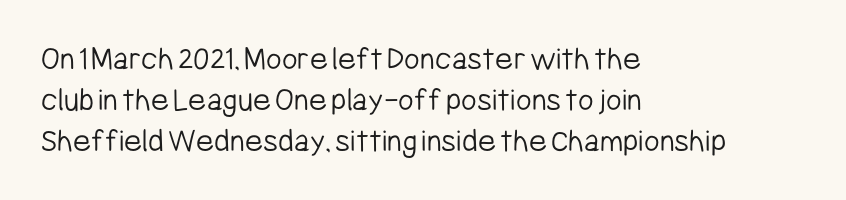
{"serif": "no", "italic": "no", "bold": "no", "weight": "light", "width": "condensed", "stroke_contrast": "low", "x_height": "medium", "monospaced": "no", "underline": "no", "align": "left", "line_spacing_ratio": 1.21, "letter_spacing": "normal", "letter_spacing_em": 0.0, "glyph_px": 34}
